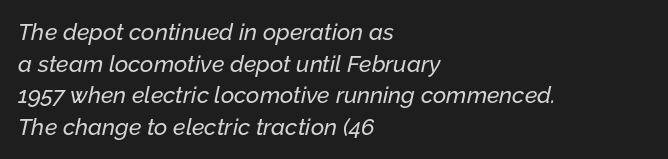
These lines keep a tight, regular rhythm from letter to letter. The lines are quadded left. Clear beneath every line of the passage. A typesetter would call this leading conventional body-copy spacing.
